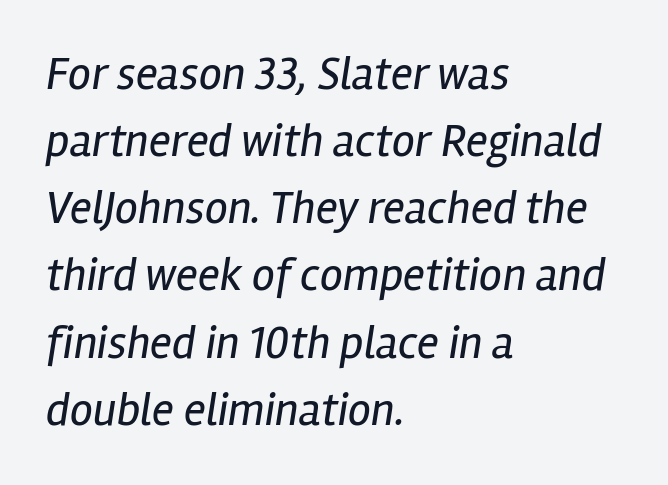
Q: Is the text bold? A: No.
Q: Is the text italic (slanted)? A: Yes, it leans right by about 12 degrees.
Q: Is the text underlined? A: No.
Q: How is the paragraph aligned? A: Left-aligned.
Q: Is the spacing between letters normal or unusually wide? A: Normal.
Q: Is the spacing between lines tight, normal or loose? A: Normal.
Q: Width (condensed, normal, or wide)? A: Condensed.
Q: Stroke contrast? A: Low.
Q: x-height? A: Medium.
Q: Monospaced? A: No.
